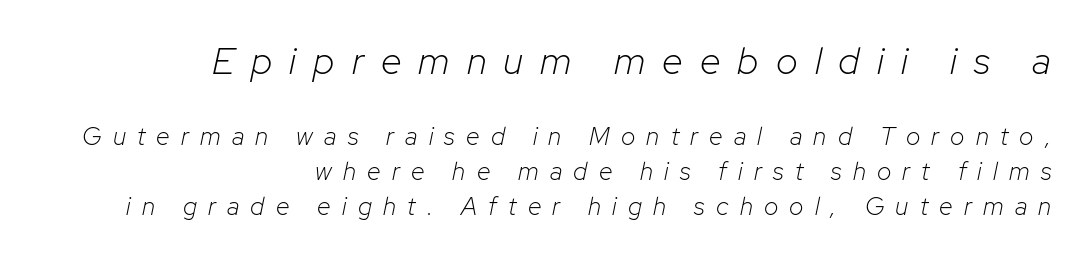
The image shows 38 px light type, italic (leaning right); set right-aligned, normal line spacing (1.41x), unusually wide letter spacing (+0.45 em), not underlined; the first (top) block is 1.52x larger; low stroke contrast and a medium x-height.
